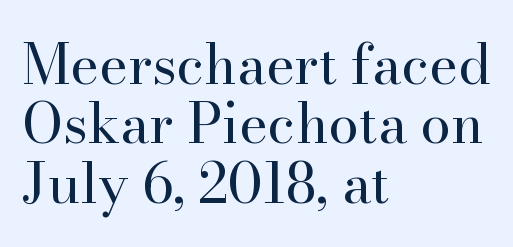
{"serif": "yes", "italic": "no", "bold": "no", "weight": "regular", "width": "normal", "stroke_contrast": "high", "x_height": "small", "monospaced": "no", "underline": "no", "align": "left", "line_spacing": "tight", "line_spacing_ratio": 1.08, "letter_spacing": "normal", "letter_spacing_em": 0.0, "glyph_px": 55}
